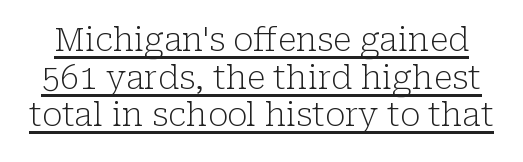
{"serif": "yes", "italic": "no", "bold": "no", "weight": "light", "width": "normal", "stroke_contrast": "low", "x_height": "medium", "monospaced": "no", "underline": "yes", "line_spacing": "tight", "line_spacing_ratio": 1.14, "letter_spacing": "normal", "letter_spacing_em": 0.0, "glyph_px": 33}
